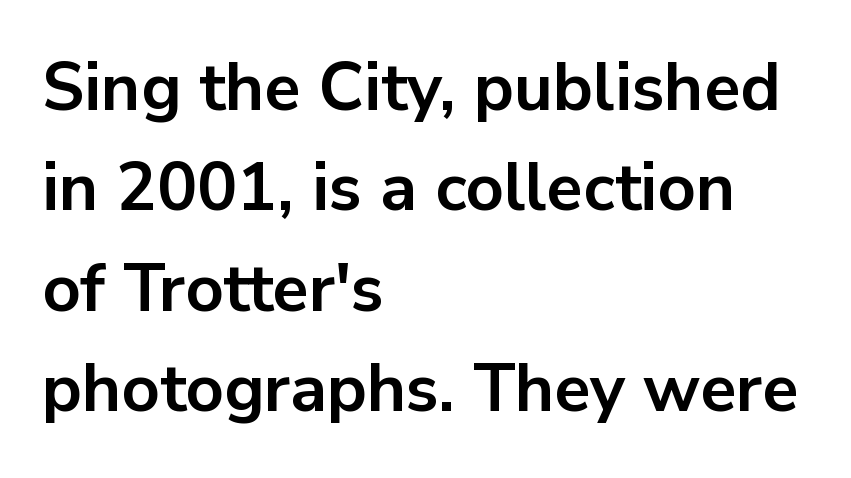
{"serif": "no", "italic": "no", "bold": "yes", "weight": "bold", "width": "normal", "stroke_contrast": "low", "x_height": "medium", "monospaced": "no", "underline": "no", "align": "left", "line_spacing": "normal", "line_spacing_ratio": 1.5, "letter_spacing": "normal", "letter_spacing_em": 0.0, "glyph_px": 67}
